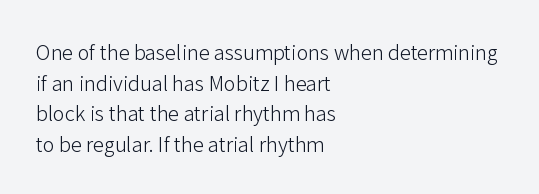
The image shows 20 px text type, upright; set left-aligned, normal line spacing (1.53x), normal letter spacing, not underlined.
